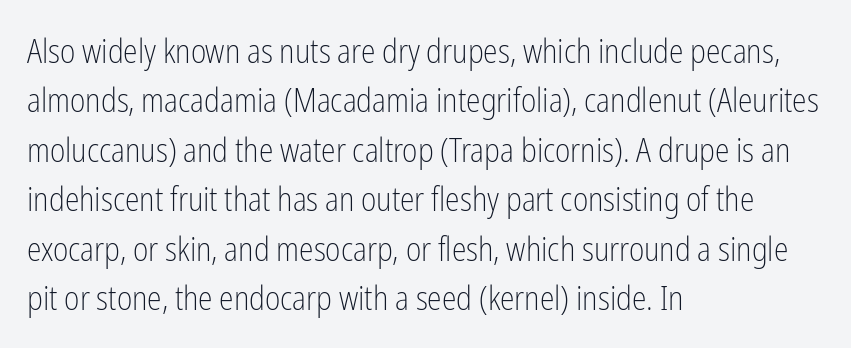
The image shows 33 px light, condensed sans-serif type, upright; set left-aligned, normal line spacing (1.5x), normal letter spacing, not underlined; low stroke contrast and a medium x-height.
